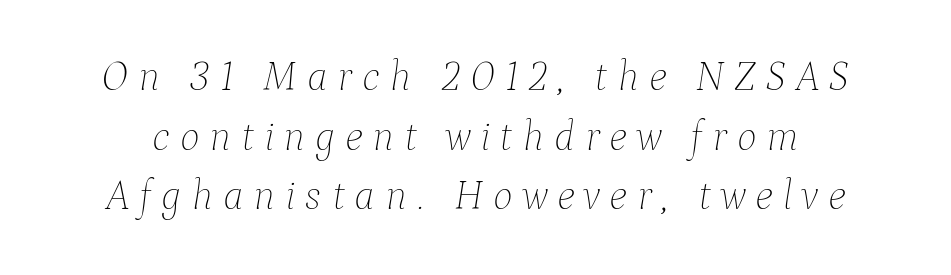
{"italic": "yes", "lean": "right", "slant_degrees": 9, "bold": "no", "weight": "thin", "width": "normal", "stroke_contrast": "low", "x_height": "medium", "monospaced": "no", "underline": "no", "line_spacing": "normal", "line_spacing_ratio": 1.42, "letter_spacing": "wide", "letter_spacing_em": 0.23, "glyph_px": 42}
